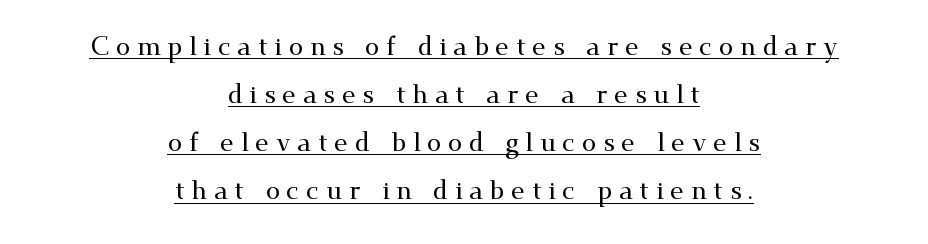
The image shows 26 px text type, upright; set centered, line spacing 1.85x, unusually wide letter spacing (+0.26 em), underlined.
